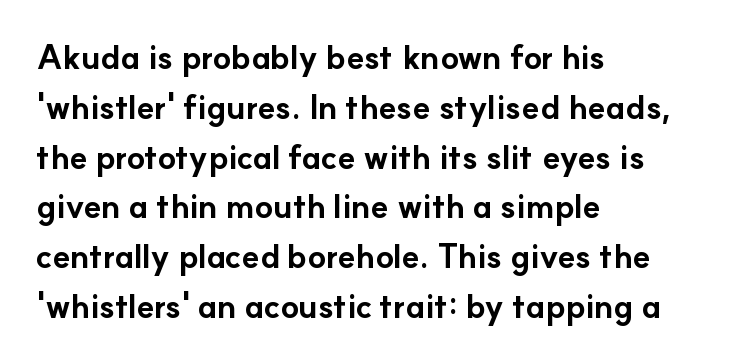
The image shows 33 px bold sans-serif type, upright; set left-aligned, normal line spacing (1.51x), normal letter spacing, not underlined; low stroke contrast and a small x-height.
